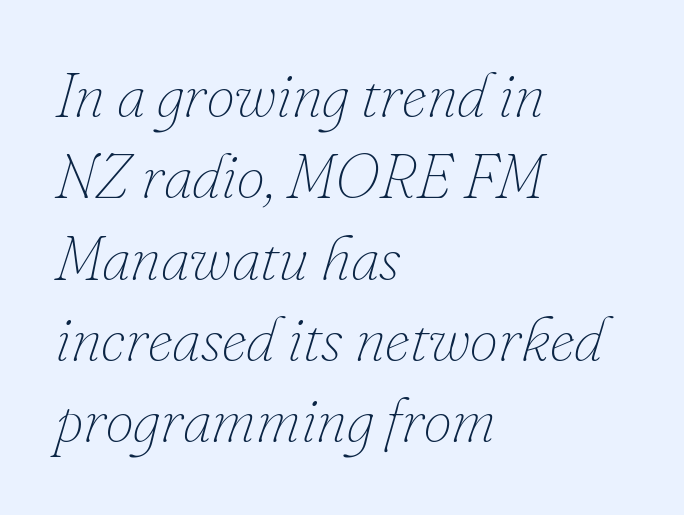
{"italic": "yes", "lean": "right", "slant_degrees": 16, "bold": "no", "weight": "thin", "width": "normal", "stroke_contrast": "low", "x_height": "small", "monospaced": "no", "underline": "no", "align": "left", "line_spacing": "normal", "line_spacing_ratio": 1.29, "letter_spacing": "normal", "letter_spacing_em": 0.0, "glyph_px": 63}
